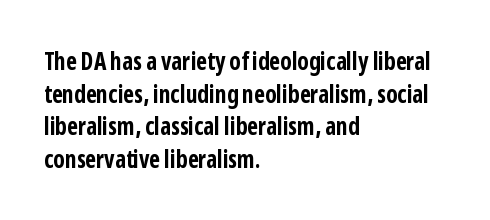
{"italic": "no", "bold": "yes", "underline": "no", "align": "left", "line_spacing": "normal", "line_spacing_ratio": 1.36, "letter_spacing": "normal", "letter_spacing_em": 0.0, "glyph_px": 24}
